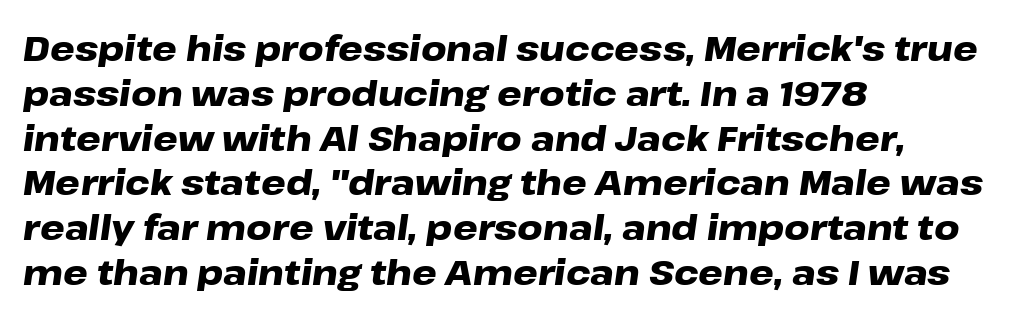
This block has exactly the height ordinary leading produces. Students, this is bold: see how much ink each stroke carries. Is the letter spacing exaggerated? No — it looks like the ordinary default. Does the copy run flush right? No — it runs flush left. Spacing verdict: proportional, widths tailored to each character. Decoration check: the copy has no underline.
